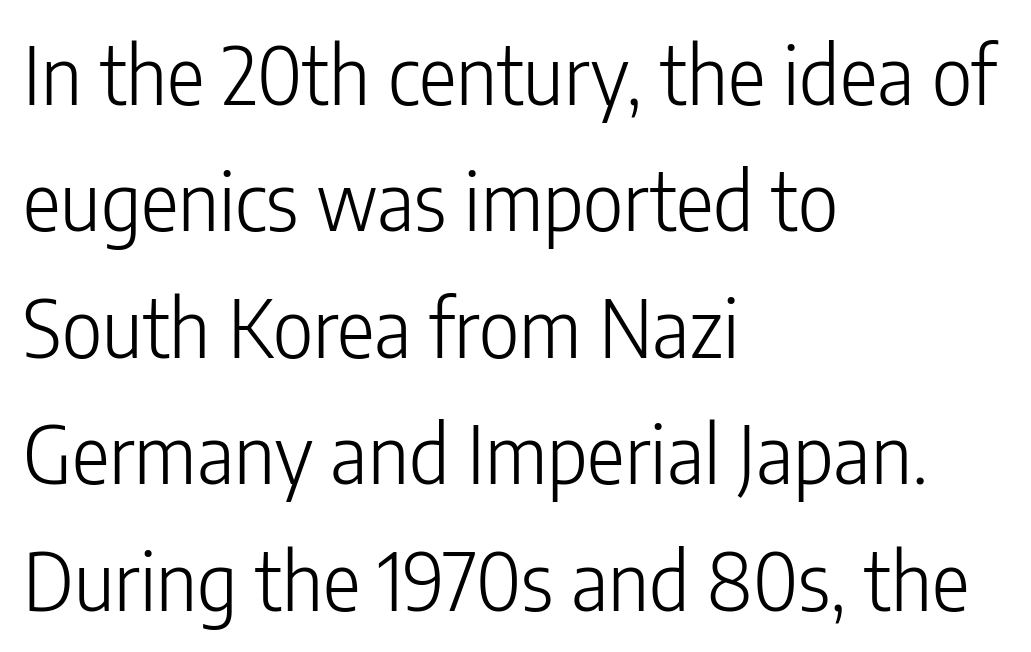
{"serif": "no", "italic": "no", "bold": "no", "weight": "light", "width": "condensed", "stroke_contrast": "low", "x_height": "medium", "monospaced": "no", "underline": "no", "align": "left", "line_spacing": "normal", "line_spacing_ratio": 1.6, "letter_spacing": "normal", "letter_spacing_em": 0.0, "glyph_px": 79}
